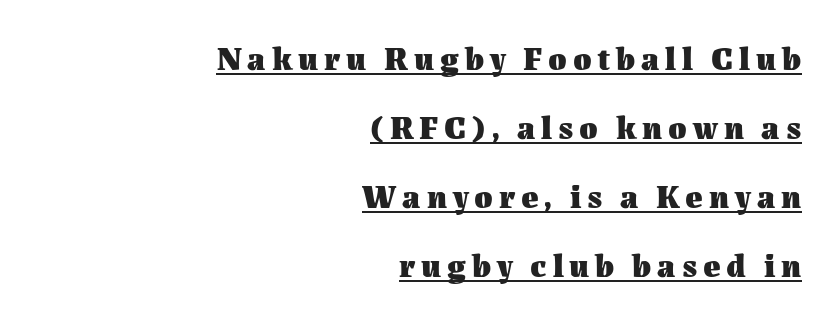
{"italic": "no", "bold": "yes", "weight": "heavy", "width": "normal", "stroke_contrast": "medium", "x_height": "medium", "monospaced": "no", "underline": "yes", "align": "right", "line_spacing": "loose", "line_spacing_ratio": 2.09, "glyph_px": 33}
